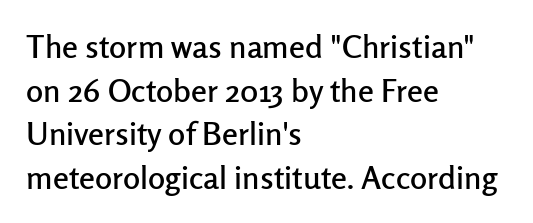
{"serif": "no", "italic": "no", "width": "normal", "stroke_contrast": "low", "x_height": "medium", "monospaced": "no", "underline": "no", "align": "left", "line_spacing": "normal", "line_spacing_ratio": 1.36, "letter_spacing": "normal", "letter_spacing_em": 0.0, "glyph_px": 32}
